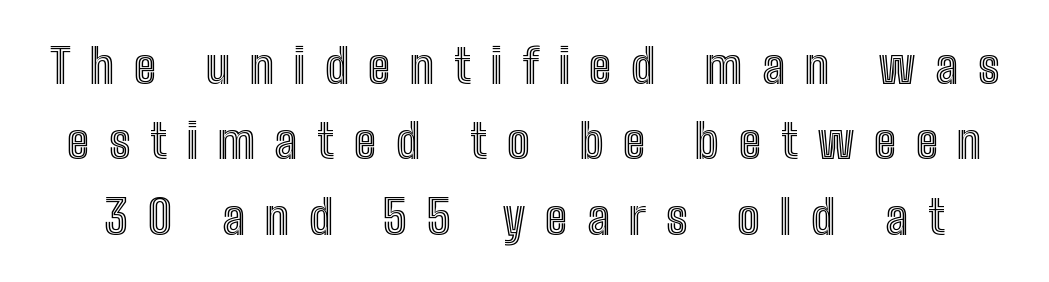
{"italic": "no", "width": "condensed", "x_height": "medium", "monospaced": "no", "underline": "no", "line_spacing": "normal", "line_spacing_ratio": 1.57, "letter_spacing": "wide", "letter_spacing_em": 0.41, "glyph_px": 48}
